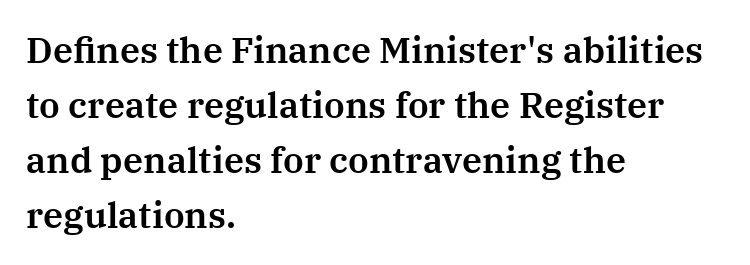
The image shows 36 px serif type, upright; set left-aligned, normal line spacing (1.53x), normal letter spacing, not underlined; medium stroke contrast and a medium x-height.
